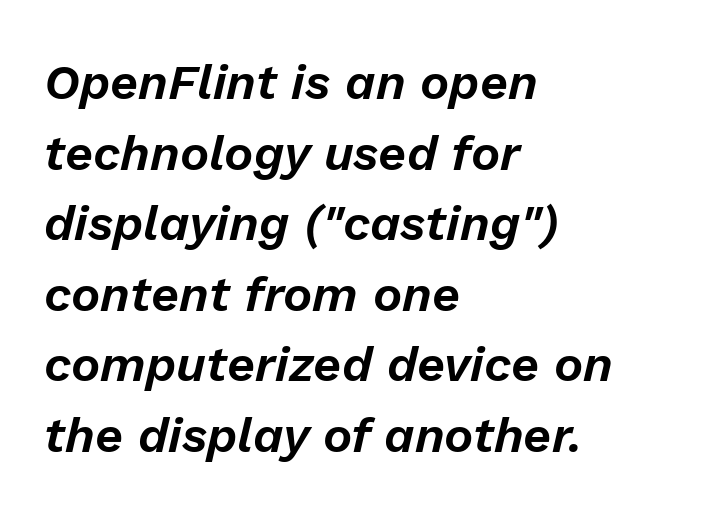
The ragged edge is on the right, which tells us the setting is flush left. Characters follow at the spacing the type designer built in. A clean baseline with only descenders dipping below it. When letters slant like this, we call the style italic. Vertical spacing — default. A typesetter would call this proportional, since set widths differ per character.
